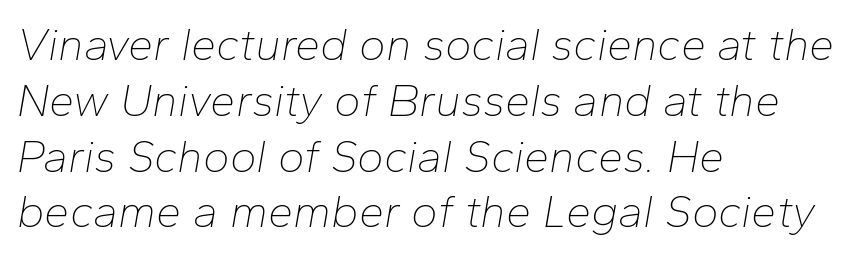
The image shows 45 px thin type, italic (leaning right); set left-aligned, line spacing 1.24x, normal letter spacing, not underlined; low stroke contrast and a medium x-height.
